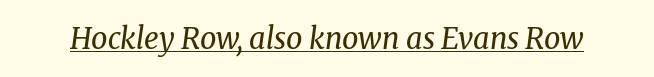
This is not heavy type; no bold has been used. Nothing unusual about the tracking: characters are spaced as the font intends. Here the designer chose a conventional face with non-uniform glyph widths. Somebody hit Ctrl+U on this one — the words are underlined.
